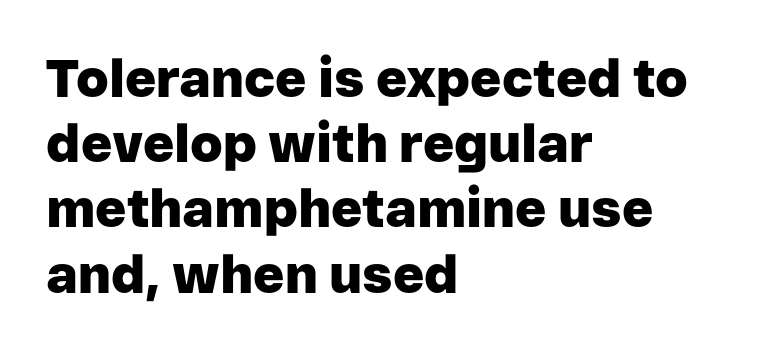
Q: Is the text bold? A: Yes.
Q: Is the text italic (slanted)? A: No, it is upright.
Q: Is the typeface a serif or a sans-serif typeface? A: Sans-serif.
Q: Is the text underlined? A: No.
Q: How is the paragraph aligned? A: Left-aligned.
Q: Is the spacing between letters normal or unusually wide? A: Normal.
Q: Width (condensed, normal, or wide)? A: Normal.
Q: Stroke contrast? A: Low.
Q: x-height? A: Medium.
Q: Monospaced? A: No.
